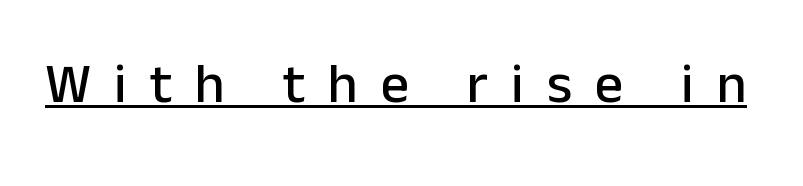
{"serif": "no", "italic": "no", "width": "normal", "stroke_contrast": "low", "x_height": "medium", "monospaced": "no", "underline": "yes", "letter_spacing": "wide", "letter_spacing_em": 0.41, "glyph_px": 56}
